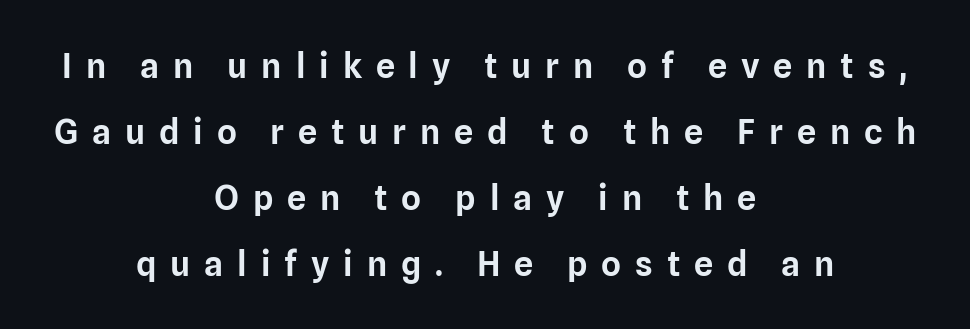
Q: Is the text italic (slanted)? A: No, it is upright.
Q: Is the typeface a serif or a sans-serif typeface? A: Sans-serif.
Q: Is the text underlined? A: No.
Q: How is the paragraph aligned? A: Centered.
Q: Is the spacing between letters normal or unusually wide? A: Unusually wide.
Q: Is the spacing between lines tight, normal or loose? A: Loose.
Q: Width (condensed, normal, or wide)? A: Normal.
Q: Stroke contrast? A: Low.
Q: x-height? A: Medium.
Q: Monospaced? A: No.
